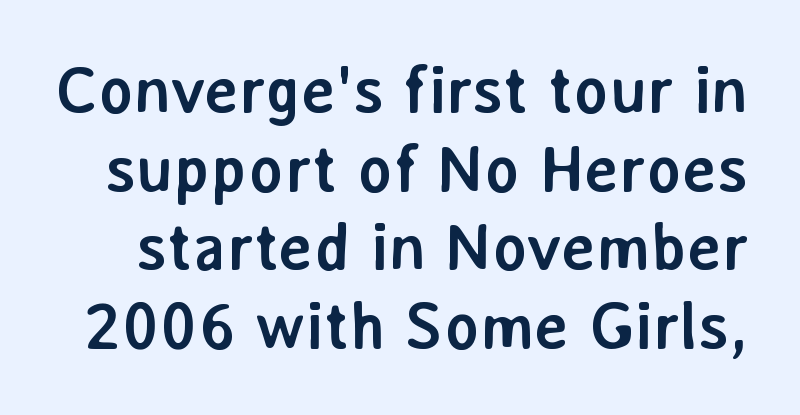
Q: Is the text bold? A: Yes.
Q: Is the text italic (slanted)? A: No, it is upright.
Q: Is the typeface a serif or a sans-serif typeface? A: Sans-serif.
Q: Is the text underlined? A: No.
Q: Is the spacing between letters normal or unusually wide? A: Normal.
Q: Width (condensed, normal, or wide)? A: Normal.
Q: Stroke contrast? A: Low.
Q: x-height? A: Medium.
Q: Monospaced? A: No.
